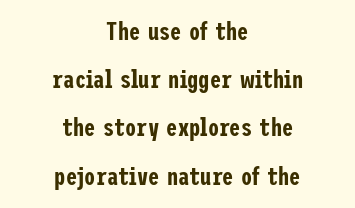
Each line is balanced around a shared central axis. Vertical strokes here are truly vertical. Inter-character spacing is left at the font's built-in metrics. Line spacing here is loose. Honestly, there is no underline to notice here at all.
